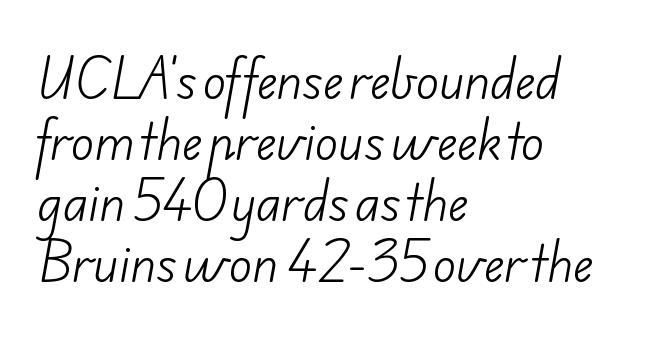
Q: Is the text bold? A: No.
Q: Is the typeface a serif or a sans-serif typeface? A: Sans-serif.
Q: Is the text underlined? A: No.
Q: How is the paragraph aligned? A: Left-aligned.
Q: Is the spacing between letters normal or unusually wide? A: Normal.
Q: Is the spacing between lines tight, normal or loose? A: Normal.
Q: Width (condensed, normal, or wide)? A: Normal.
Q: Stroke contrast? A: Low.
Q: x-height? A: Small.
Q: Monospaced? A: No.
